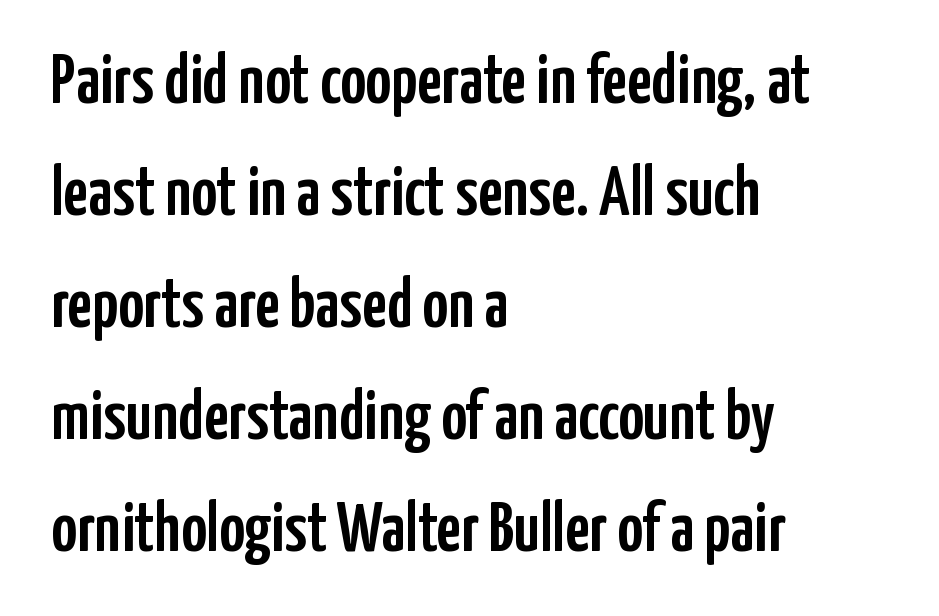
Leading matches the norm, producing a regular column. How are the letters spaced? Ordinarily, with no added tracking. These lines are rendered in a variable-pitch font. Honestly, there is no underline to notice here at all. The typography opts for an upright posture over an oblique one.
